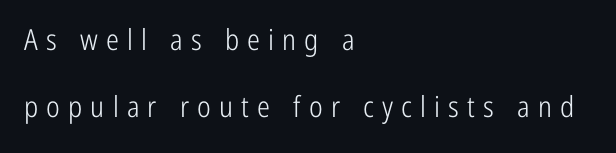
{"serif": "no", "italic": "no", "bold": "no", "weight": "light", "width": "condensed", "stroke_contrast": "low", "x_height": "medium", "monospaced": "no", "underline": "no", "align": "left", "line_spacing": "loose", "line_spacing_ratio": 2.3, "letter_spacing": "wide", "letter_spacing_em": 0.28, "glyph_px": 29}
